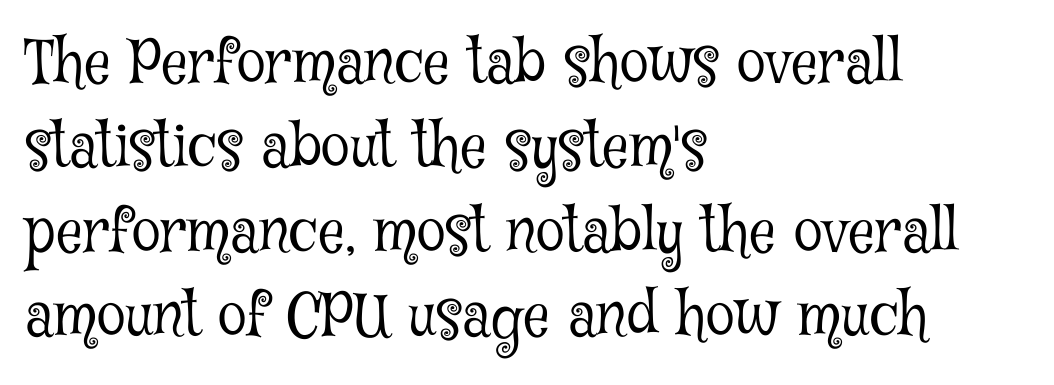
{"serif": "yes", "italic": "no", "bold": "no", "weight": "light", "width": "condensed", "stroke_contrast": "low", "x_height": "medium", "monospaced": "no", "underline": "no", "align": "left", "line_spacing": "normal", "line_spacing_ratio": 1.43, "letter_spacing": "normal", "letter_spacing_em": 0.0, "glyph_px": 59}
